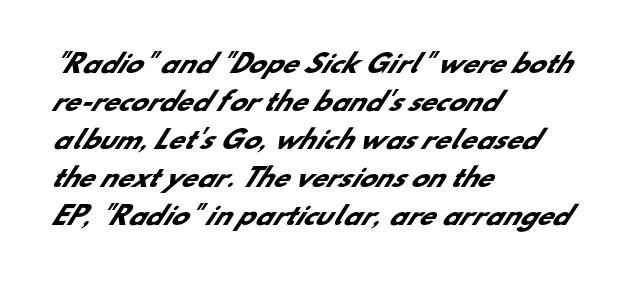
The image shows 25 px bold type; set left-aligned, normal line spacing (1.52x), normal letter spacing, not underlined.
